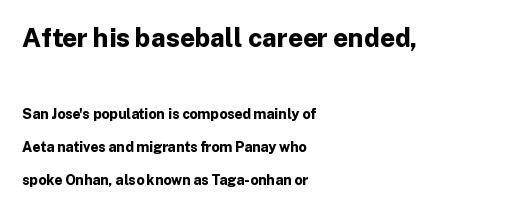
{"italic": "no", "bold": "yes", "underline": "no", "align": "left", "line_spacing": "loose", "line_spacing_ratio": 2.38, "letter_spacing": "normal", "letter_spacing_em": 0.0, "larger_block": "first", "size_ratio": 1.86, "glyph_px": 26}
